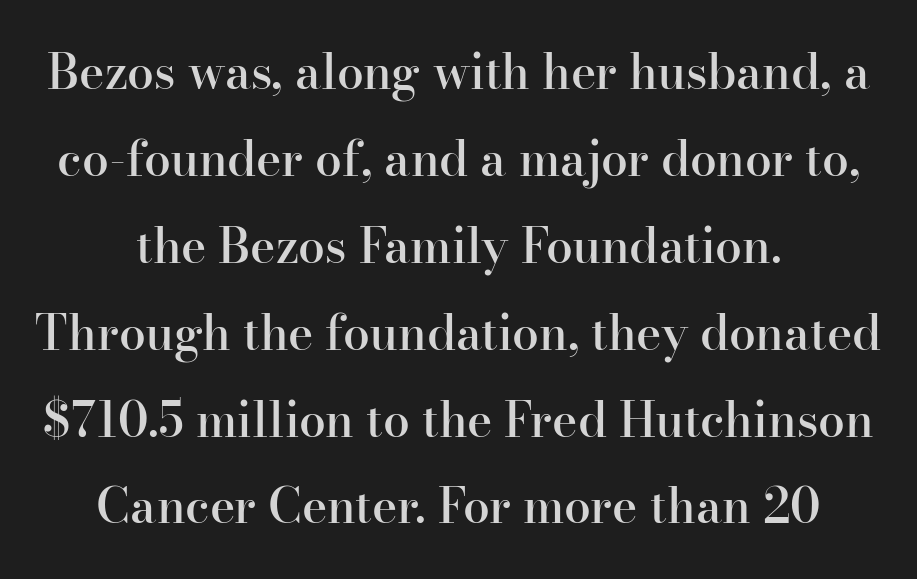
Do the letters lean? They stand straight. A clean baseline with only descenders dipping below it. Firm but not heavy-handed strokes: this text is semibold. A typesetter would call this zero additional tracking. Typeset on center — no edge is straight.
